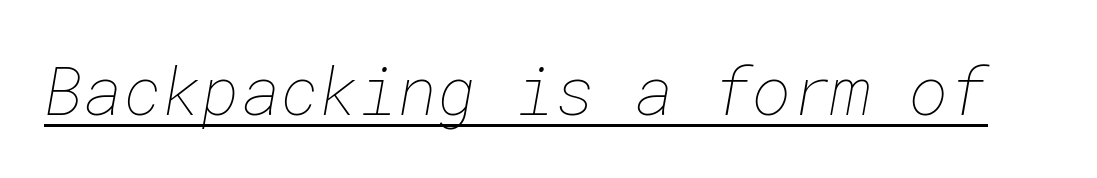
Q: Is the text bold? A: No.
Q: Is the text underlined? A: Yes.
Q: Is the spacing between letters normal or unusually wide? A: Normal.
Q: Width (condensed, normal, or wide)? A: Normal.
Q: Stroke contrast? A: Low.
Q: x-height? A: Medium.
